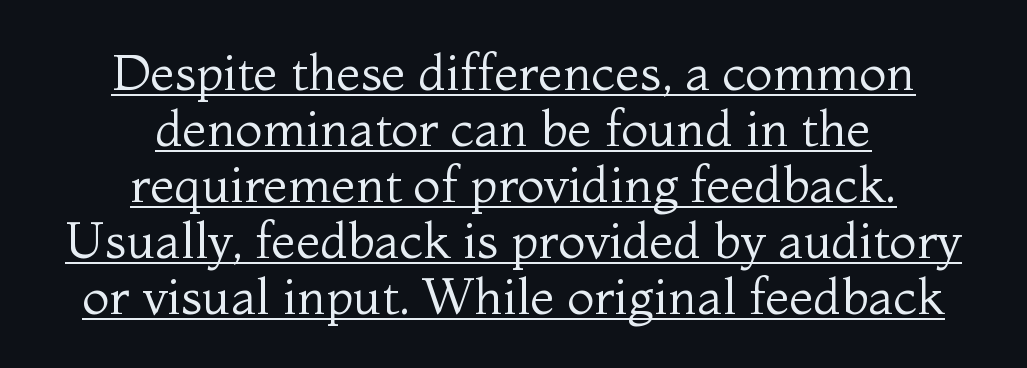
The image shows 50 px regular-weight serif type, upright; set centered, tight line spacing (1.12x), normal letter spacing, underlined; medium stroke contrast and a medium x-height.
